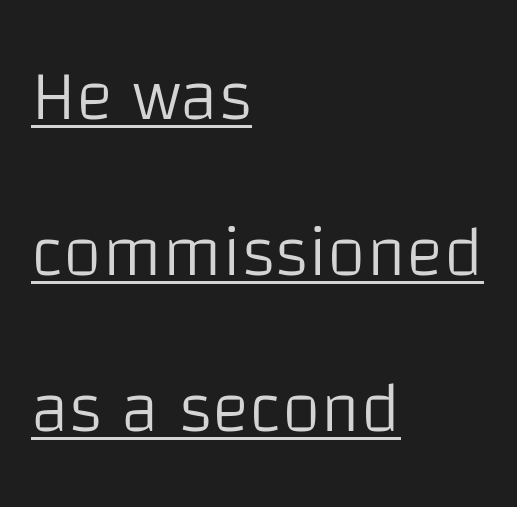
The image shows 71 px light sans-serif type, upright; set left-aligned, loose line spacing (2.2x), normal letter spacing, underlined; low stroke contrast and a large x-height.
